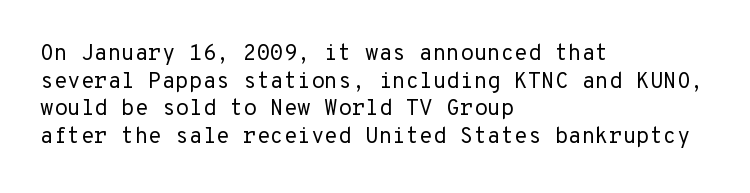
The typeface has the unassuming heft of standard copy or less. Vertical strokes here are truly vertical. A clean baseline with only descenders dipping below it. Default kerning and tracking; the words read as compact shapes.
